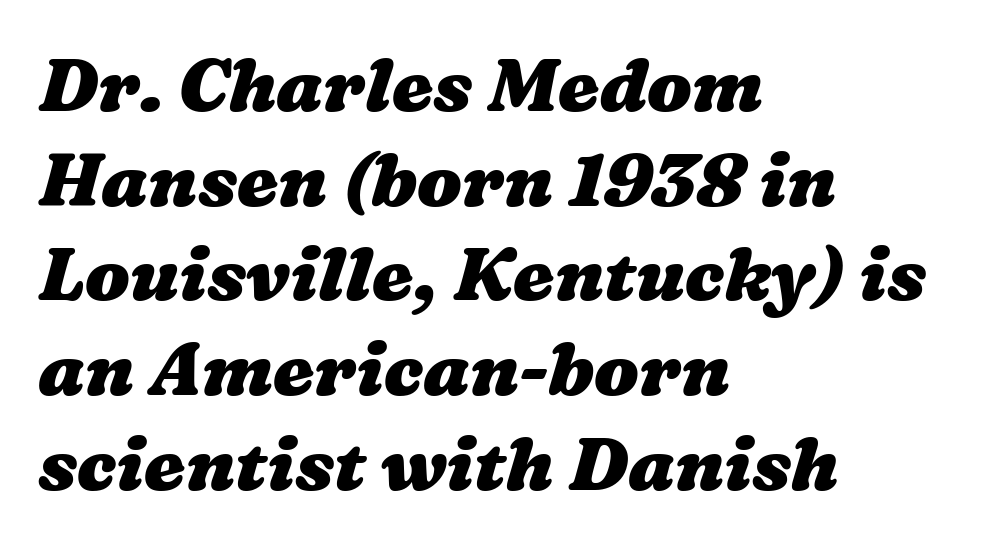
{"bold": "yes", "weight": "heavy", "width": "wide", "stroke_contrast": "medium", "x_height": "medium", "monospaced": "no", "underline": "no", "align": "left", "line_spacing": "normal", "line_spacing_ratio": 1.28, "letter_spacing": "normal", "letter_spacing_em": 0.0, "glyph_px": 74}
